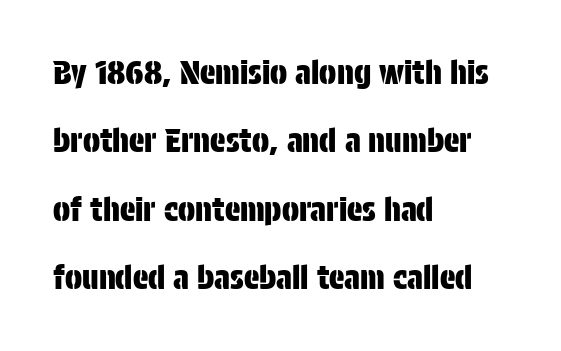
Q: Is the text italic (slanted)? A: No, it is upright.
Q: Is the typeface a serif or a sans-serif typeface? A: Sans-serif.
Q: Is the text underlined? A: No.
Q: How is the paragraph aligned? A: Left-aligned.
Q: Is the spacing between letters normal or unusually wide? A: Normal.
Q: Is the spacing between lines tight, normal or loose? A: Loose.
Q: Width (condensed, normal, or wide)? A: Condensed.
Q: Stroke contrast? A: Low.
Q: x-height? A: Large.
Q: Monospaced? A: No.
